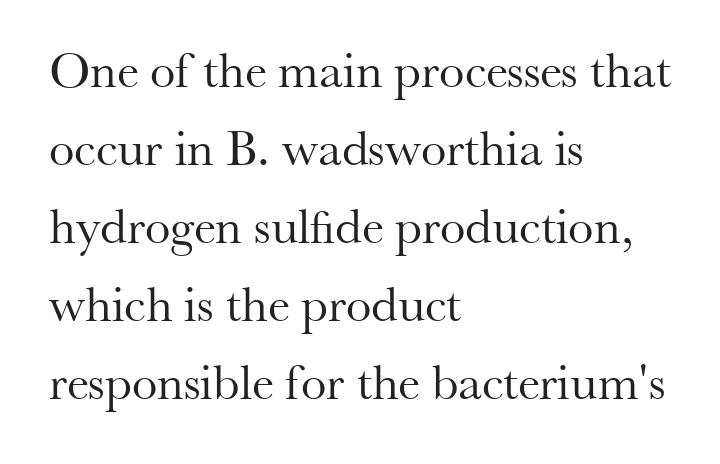
Do the characters align in a grid? No, the font is proportional. Caption: standard tracking, unaltered. The foot of each line stays bare and open. Each stroke keeps to a modest, everyday thickness or less. Layout note: lines flush left. Evenly set lines give the paragraph a standard silhouette.
